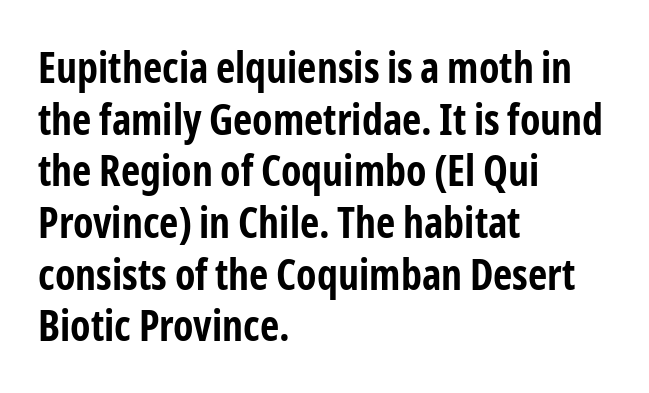
Observe the ordinary spacing: letters are neighbours, not strangers. This is sans-serif lettering, the kind often seen on screens and signage. Spacing verdict: proportional, widths tailored to each character. These lines stack with their left ends in a neat column. Words float on clear page, feet unadorned. The passage shown is emphatically bold.
